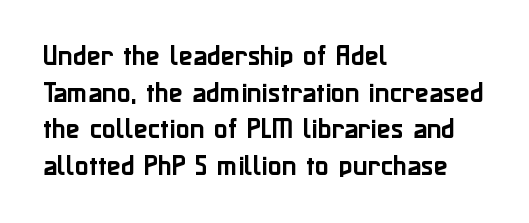
The image shows 23 px text type, upright; set left-aligned, normal line spacing (1.59x), normal letter spacing, not underlined.
